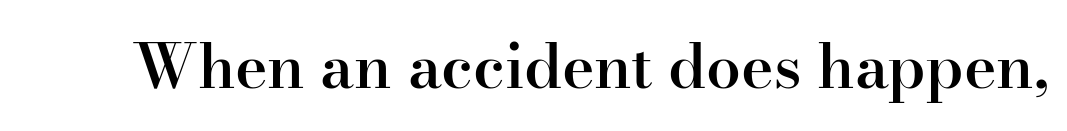
The image shows 62 px semibold serif type, upright; set normal letter spacing, not underlined; high stroke contrast and a small x-height.
